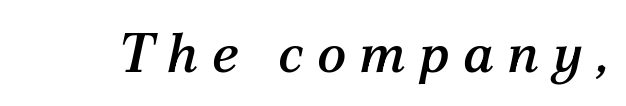
The image shows 55 px serif type, italic (leaning right); set unusually wide letter spacing (+0.24 em), not underlined; medium stroke contrast and a medium x-height.
